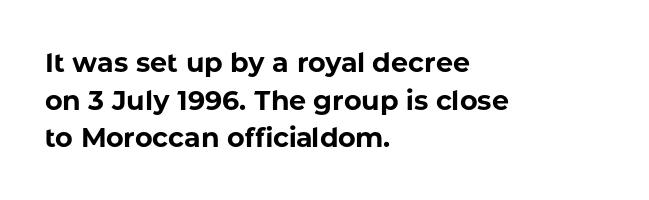
Its strokes are broad and dark, the hallmark of bold type. The letterforms sit shoulder to shoulder at normal distance. Horizontal alignment here is leftward, the default for most running prose. Each new line begins a customary step beneath the previous one. Has an underline been added? It has not. Characters remain perfectly vertical along every line.
